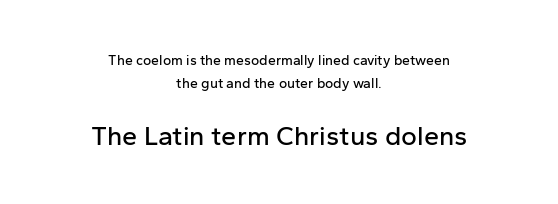
{"italic": "no", "underline": "no", "align": "center", "line_spacing": "normal", "line_spacing_ratio": 1.67, "letter_spacing": "normal", "letter_spacing_em": 0.0, "larger_block": "second", "size_ratio": 1.93, "glyph_px": 27}
